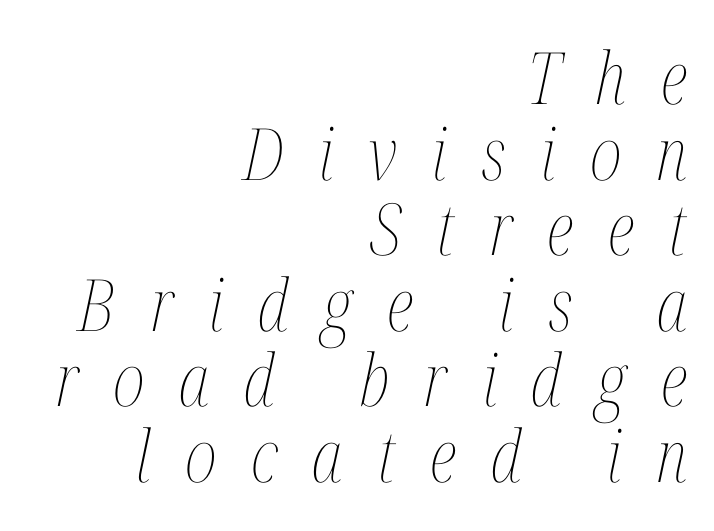
Q: Is the text bold? A: No.
Q: Is the text italic (slanted)? A: Yes, it leans right by about 12 degrees.
Q: Is the text underlined? A: No.
Q: How is the paragraph aligned? A: Right-aligned.
Q: Is the spacing between letters normal or unusually wide? A: Unusually wide.
Q: Is the spacing between lines tight, normal or loose? A: Tight.
Q: Width (condensed, normal, or wide)? A: Condensed.
Q: Stroke contrast? A: Medium.
Q: x-height? A: Medium.
Q: Monospaced? A: No.
